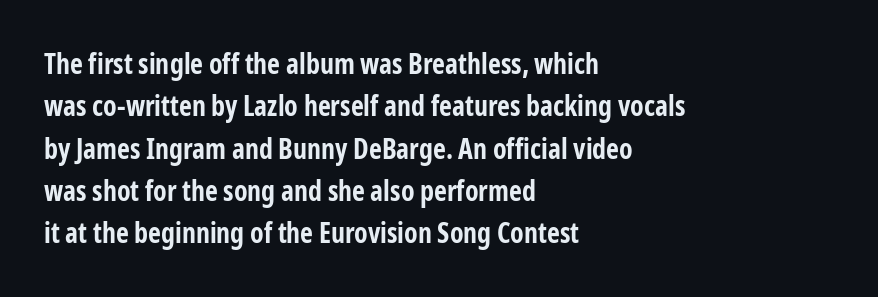
{"serif": "no", "italic": "no", "bold": "yes", "weight": "bold", "width": "condensed", "stroke_contrast": "low", "x_height": "medium", "monospaced": "no", "underline": "no", "align": "left", "line_spacing": "normal", "line_spacing_ratio": 1.51, "letter_spacing": "normal", "letter_spacing_em": 0.0, "glyph_px": 28}
